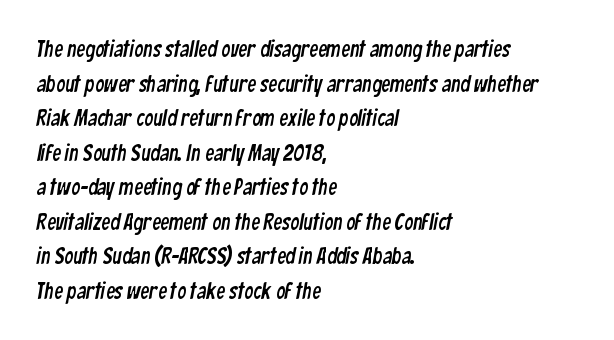
The space between consecutive lines is moderate. The type is set solid horizontally, with unmodified tracking. The passage is arranged the way most books set body copy — flush left. A bare baseline throughout the passage.
